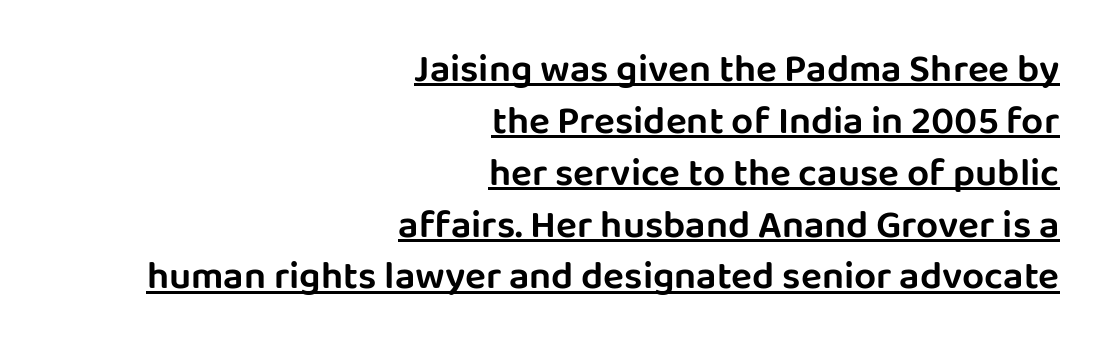
{"serif": "no", "italic": "no", "width": "normal", "stroke_contrast": "low", "x_height": "large", "monospaced": "no", "underline": "yes", "align": "right", "line_spacing": "normal", "line_spacing_ratio": 1.33, "letter_spacing": "normal", "letter_spacing_em": 0.0, "glyph_px": 39}
